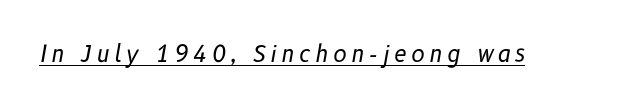
Q: Is the text bold? A: No.
Q: Is the text italic (slanted)? A: Yes, it leans right by about 10 degrees.
Q: Is the text underlined? A: Yes.
